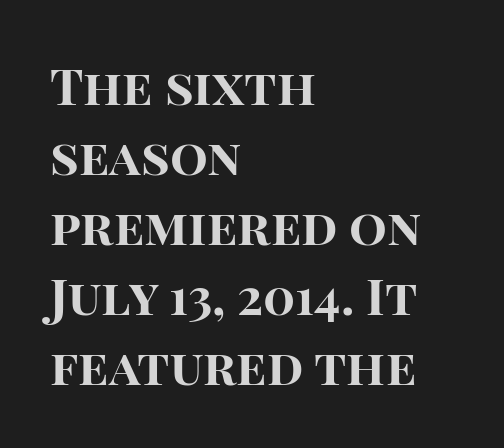
You'd pick this weight for a headline — it's a proper bold. Horizontal alignment here is leftward, the default for most running prose. Unlike a traditional serif, this face leaves its strokes unadorned. This is the regular roman posture of the typeface. The lines sit at an ordinary, default distance from one another.
